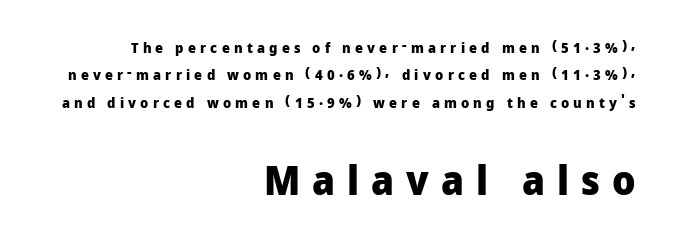
Q: Is the text bold? A: Yes.
Q: Is the text italic (slanted)? A: No, it is upright.
Q: Is the typeface a serif or a sans-serif typeface? A: Sans-serif.
Q: Is the text underlined? A: No.
Q: How is the paragraph aligned? A: Right-aligned.
Q: Is the spacing between letters normal or unusually wide? A: Unusually wide.
Q: Is the spacing between lines tight, normal or loose? A: Loose.
Q: Which block of text is set in a larger size, the first (top) or the second (bottom)? A: The second (bottom) one.
Q: Width (condensed, normal, or wide)? A: Normal.
Q: Stroke contrast? A: Low.
Q: x-height? A: Medium.
Q: Monospaced? A: No.
